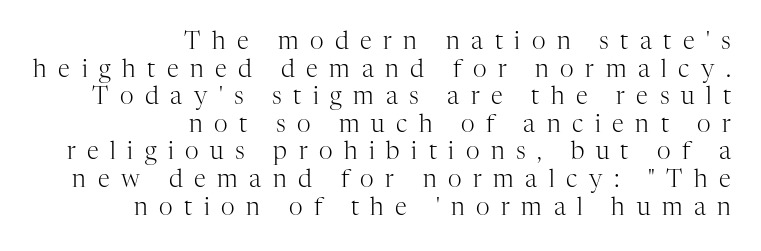
{"italic": "no", "bold": "no", "underline": "no", "align": "right", "line_spacing": "tight", "line_spacing_ratio": 1.15, "letter_spacing": "wide", "letter_spacing_em": 0.48, "glyph_px": 24}
